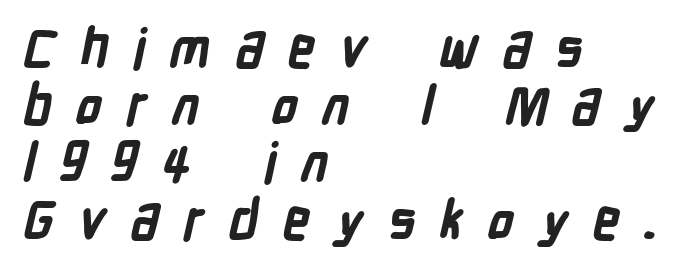
The image shows 54 px bold, condensed sans-serif type; set left-aligned, tight line spacing (1.06x), unusually wide letter spacing (+0.44 em), not underlined; low stroke contrast and a medium x-height.
